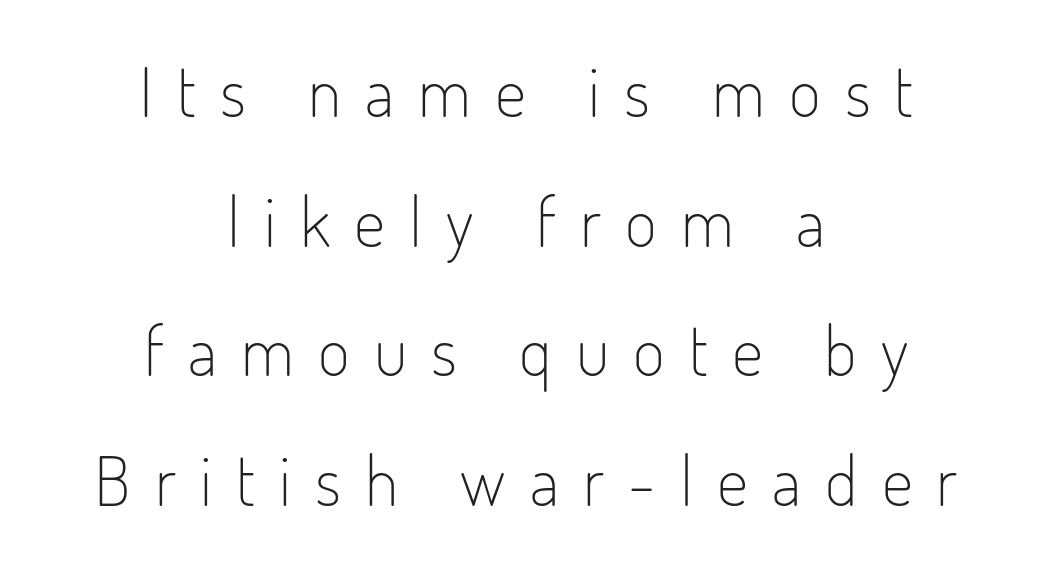
{"serif": "no", "italic": "no", "bold": "no", "weight": "light", "width": "condensed", "stroke_contrast": "low", "x_height": "small", "monospaced": "no", "underline": "no", "align": "center", "line_spacing_ratio": 1.88, "letter_spacing": "wide", "letter_spacing_em": 0.35, "glyph_px": 69}
